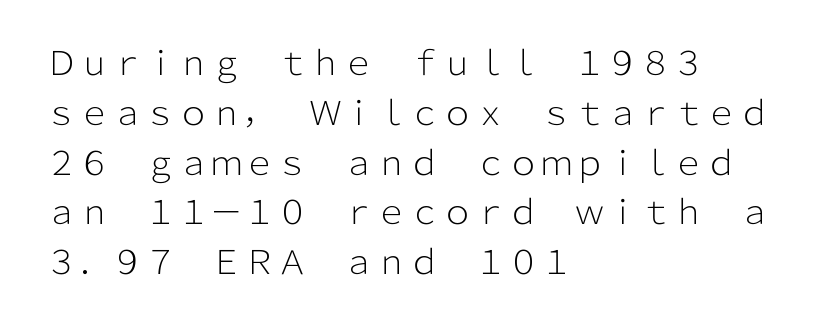
The image shows 33 px light sans-serif type, upright; set left-aligned, normal line spacing (1.51x), normal letter spacing, not underlined; low stroke contrast and a medium x-height.
